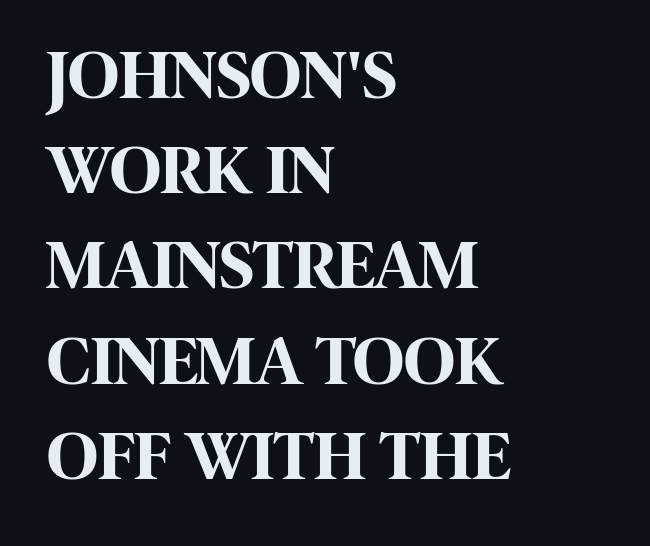
The image shows 70 px bold, condensed sans-serif type, upright; set left-aligned, normal line spacing (1.36x), normal letter spacing, not underlined; high stroke contrast and a large x-height.
